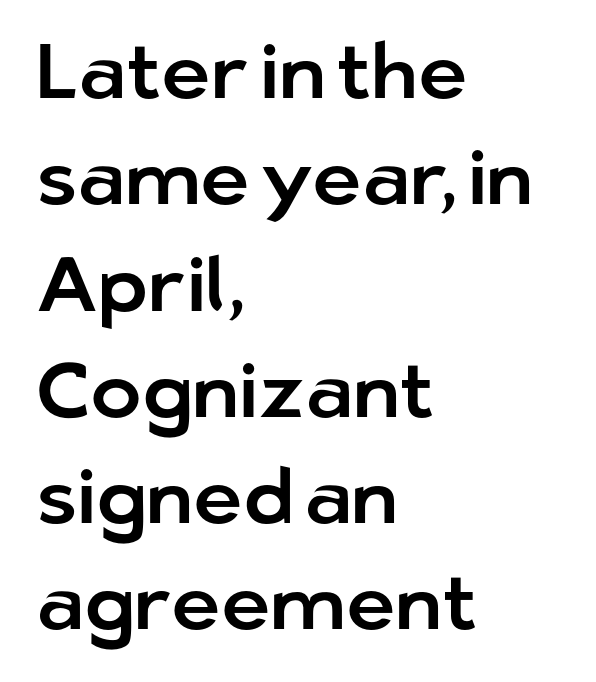
Alignment: flush left. The baseline area is clear. Is this a fixed-width face? No — the glyphs have proportional, varying widths. Unlike a traditional serif, this face leaves its strokes unadorned. Default kerning and tracking; the words read as compact shapes.
